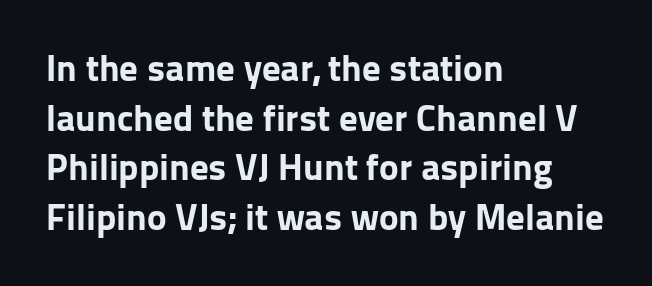
Q: Is the text bold? A: Yes.
Q: Is the text italic (slanted)? A: No, it is upright.
Q: Is the typeface a serif or a sans-serif typeface? A: Sans-serif.
Q: Is the text underlined? A: No.
Q: How is the paragraph aligned? A: Left-aligned.
Q: Is the spacing between letters normal or unusually wide? A: Normal.
Q: Is the spacing between lines tight, normal or loose? A: Normal.
Q: Width (condensed, normal, or wide)? A: Normal.
Q: Stroke contrast? A: Low.
Q: x-height? A: Medium.
Q: Monospaced? A: No.
